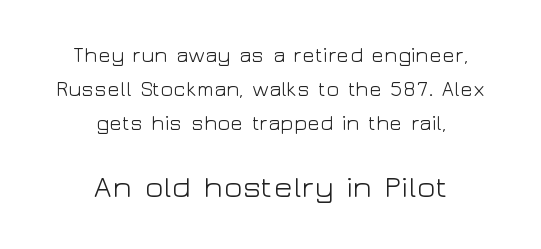
Is this a fixed-width face? No — the glyphs have proportional, varying widths. The baseline area is clear. The characters are drawn with everyday or finer stroke widths. The letters carry no serifs — their stems end cleanly without finishing strokes. Designer's note — italics off, roman on. Caption: upper text group reduced, lower text group enlarged.
